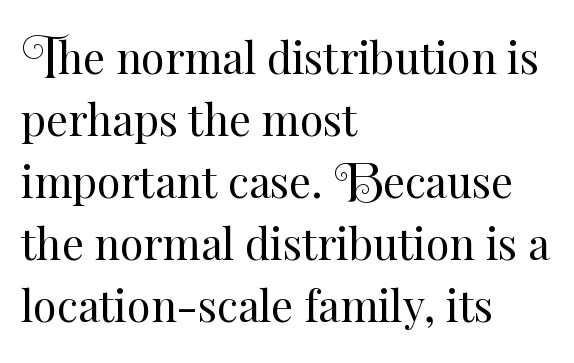
Observe the ordinary spacing: letters are neighbours, not strangers. Posture: upright roman. The letters look calm and open, with moderate or lighter stems. The zone under the glyphs is completely vacant.
